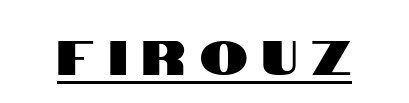
{"serif": "no", "italic": "no", "width": "condensed", "stroke_contrast": "high", "x_height": "large", "monospaced": "no", "underline": "yes", "letter_spacing": "wide", "letter_spacing_em": 0.3, "glyph_px": 48}
